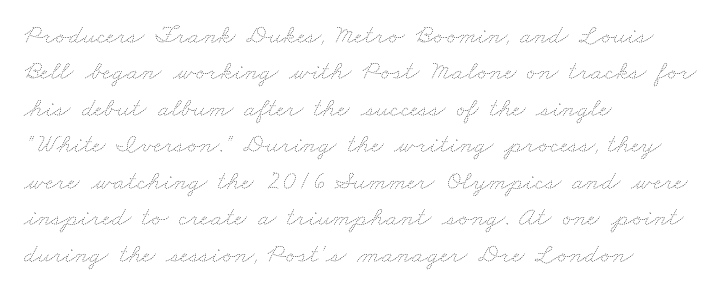
In terms of leading, this rendering sits right in the middle. This rendering features lettering with no underline. Is this a heavy cut? Hardly; it is regular or lighter. Tracking value appears to be zero — textbook default spacing. Left-aligned paragraph, ragged on the right.
